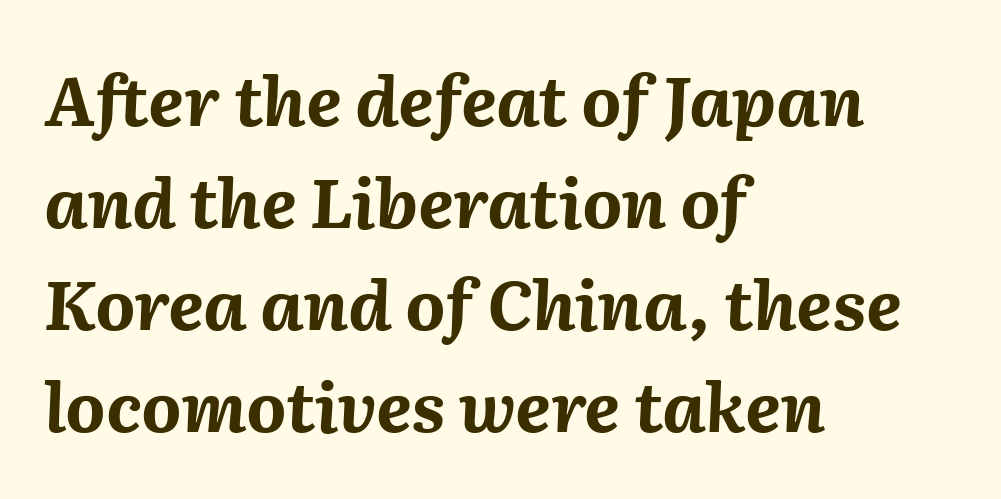
The image shows 69 px bold type, italic (leaning right); set left-aligned, normal line spacing (1.48x), normal letter spacing, not underlined; medium stroke contrast and a medium x-height.
